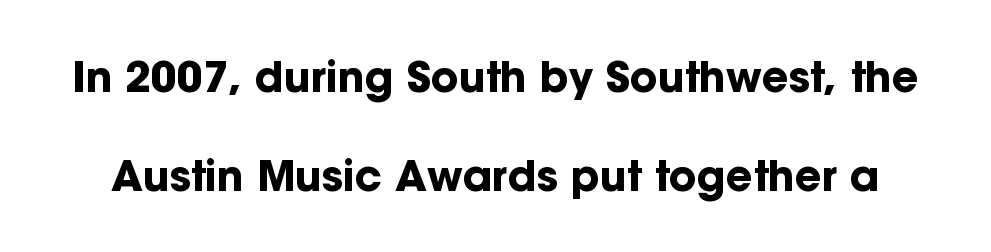
The image shows 42 px bold sans-serif type, upright; set loose line spacing (2.35x), normal letter spacing, not underlined; low stroke contrast and a medium x-height.
